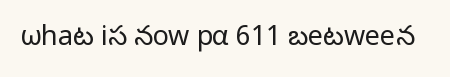
The image shows 27 px text type, upright; set normal letter spacing, not underlined.
